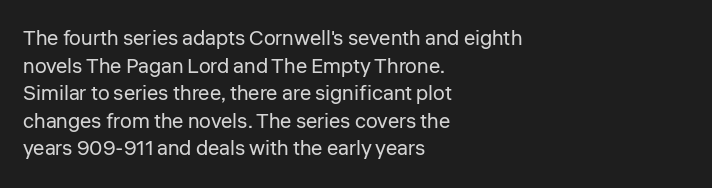
Teacher's note: observe the even left margin — that is flush-left alignment. The line texture is even and compact thanks to regular tracking. The lettering stays uniformly vertical, giving the passage a roman look. The baseline area is clear.
